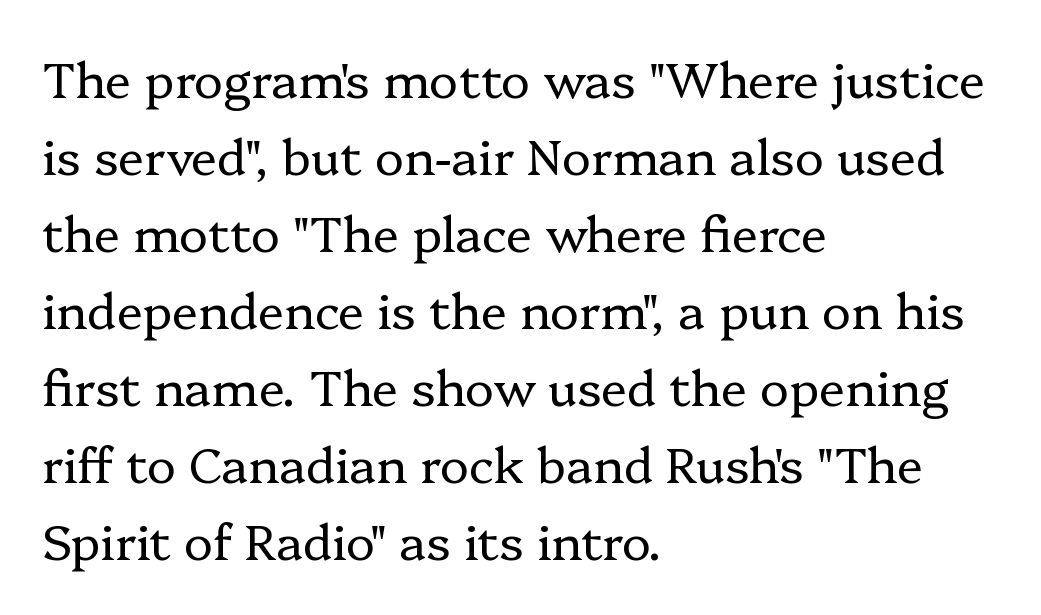
Q: Is the text bold? A: No.
Q: Is the text italic (slanted)? A: No, it is upright.
Q: Is the typeface a serif or a sans-serif typeface? A: Serif.
Q: Is the text underlined? A: No.
Q: How is the paragraph aligned? A: Left-aligned.
Q: Is the spacing between letters normal or unusually wide? A: Normal.
Q: Is the spacing between lines tight, normal or loose? A: Normal.
Q: Width (condensed, normal, or wide)? A: Normal.
Q: Stroke contrast? A: Low.
Q: x-height? A: Medium.
Q: Monospaced? A: No.
